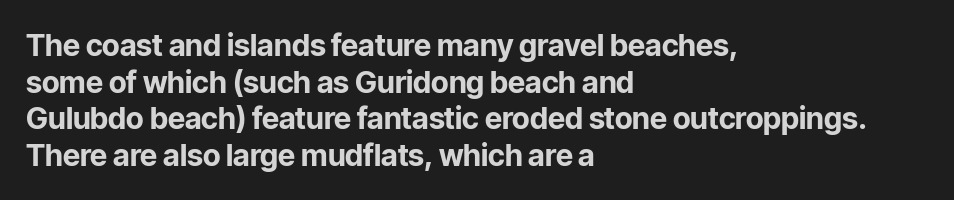
Varying glyph widths throughout — classic text-font behaviour. A classic flush-left, rag-right setting is used for this passage. You could call the tracking neutral — neither tight nor loose. The passage shown is not underscored anywhere.
